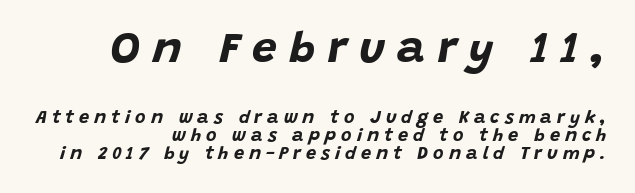
{"italic": "yes", "lean": "right", "slant_degrees": 15, "bold": "yes", "weight": "bold", "width": "normal", "stroke_contrast": "low", "x_height": "large", "monospaced": "no", "underline": "no", "align": "right", "line_spacing": "tight", "line_spacing_ratio": 1.01, "letter_spacing": "wide", "letter_spacing_em": 0.28, "larger_block": "first", "size_ratio": 2.44, "glyph_px": 44}
